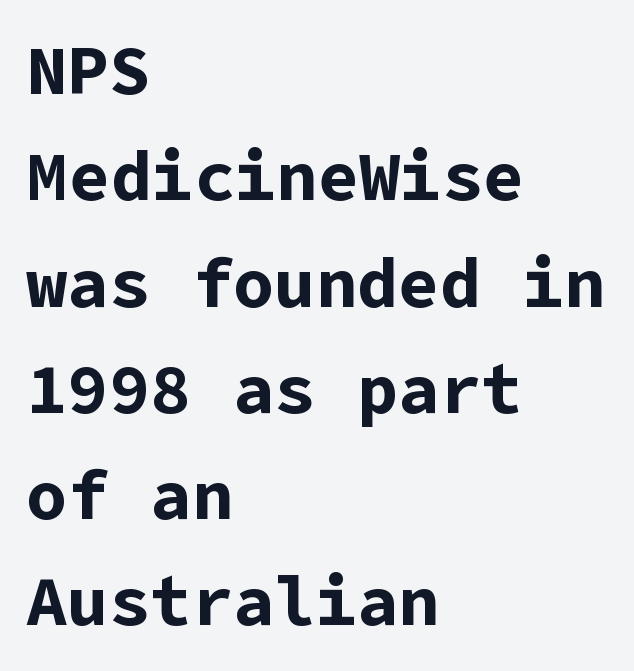
The image shows 69 px bold sans-serif type, upright; set left-aligned, normal line spacing (1.54x), normal letter spacing, not underlined; low stroke contrast and a medium x-height.
